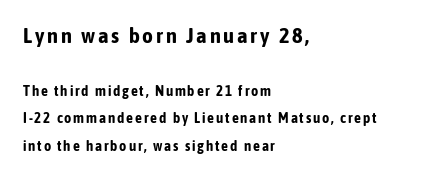
Q: Is the text bold? A: Yes.
Q: Is the text italic (slanted)? A: No, it is upright.
Q: Is the text underlined? A: No.
Q: How is the paragraph aligned? A: Left-aligned.
Q: Is the spacing between lines tight, normal or loose? A: Loose.
Q: Which block of text is set in a larger size, the first (top) or the second (bottom)? A: The first (top) one.
